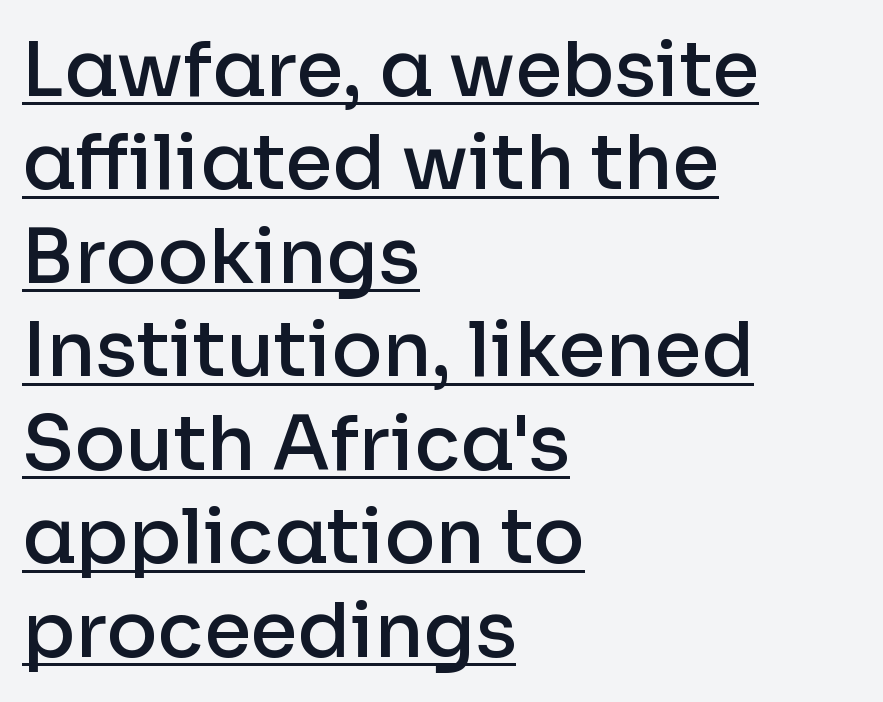
{"serif": "no", "italic": "no", "bold": "semi", "weight": "semibold", "width": "normal", "stroke_contrast": "low", "x_height": "medium", "monospaced": "no", "underline": "yes", "align": "left", "line_spacing_ratio": 1.23, "letter_spacing": "normal", "letter_spacing_em": 0.0, "glyph_px": 76}
